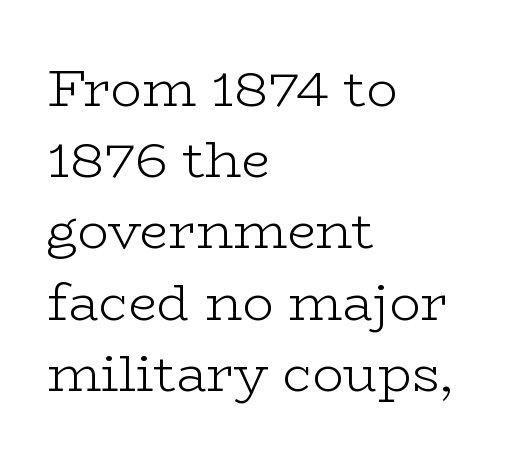
Q: Is the text bold? A: No.
Q: Is the text italic (slanted)? A: No, it is upright.
Q: Is the typeface a serif or a sans-serif typeface? A: Serif.
Q: Is the text underlined? A: No.
Q: How is the paragraph aligned? A: Left-aligned.
Q: Is the spacing between letters normal or unusually wide? A: Normal.
Q: Is the spacing between lines tight, normal or loose? A: Normal.
Q: Width (condensed, normal, or wide)? A: Wide.
Q: Stroke contrast? A: Low.
Q: x-height? A: Medium.
Q: Monospaced? A: No.
